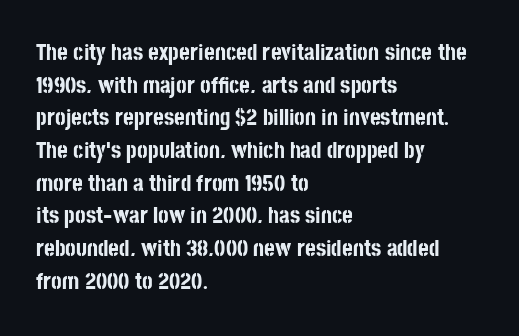
The image shows 23 px bold type, upright; set left-aligned, normal line spacing (1.42x), normal letter spacing, not underlined.
